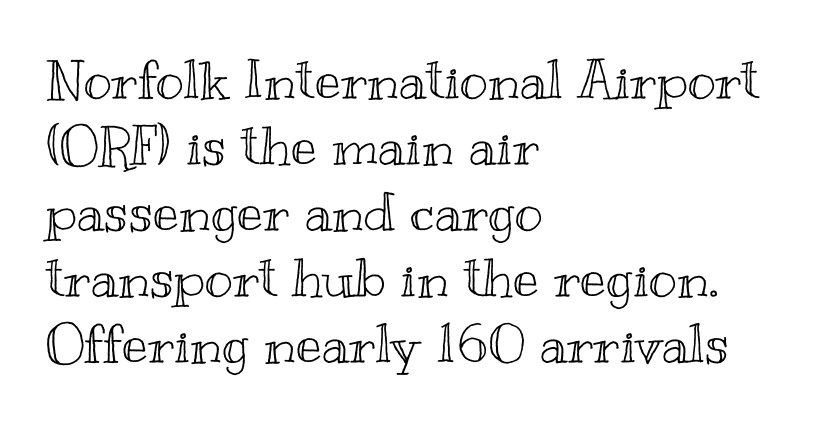
Q: Is the text italic (slanted)? A: No, it is upright.
Q: Is the text underlined? A: No.
Q: How is the paragraph aligned? A: Left-aligned.
Q: Is the spacing between letters normal or unusually wide? A: Normal.
Q: Width (condensed, normal, or wide)? A: Wide.
Q: x-height? A: Small.
Q: Monospaced? A: No.
